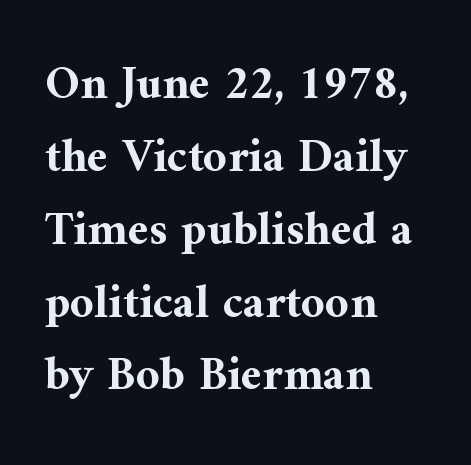
Q: Is the text bold? A: Yes.
Q: Is the text italic (slanted)? A: No, it is upright.
Q: Is the typeface a serif or a sans-serif typeface? A: Serif.
Q: Is the text underlined? A: No.
Q: How is the paragraph aligned? A: Left-aligned.
Q: Is the spacing between letters normal or unusually wide? A: Normal.
Q: Is the spacing between lines tight, normal or loose? A: Normal.
Q: Width (condensed, normal, or wide)? A: Normal.
Q: Stroke contrast? A: Medium.
Q: x-height? A: Medium.
Q: Monospaced? A: No.
